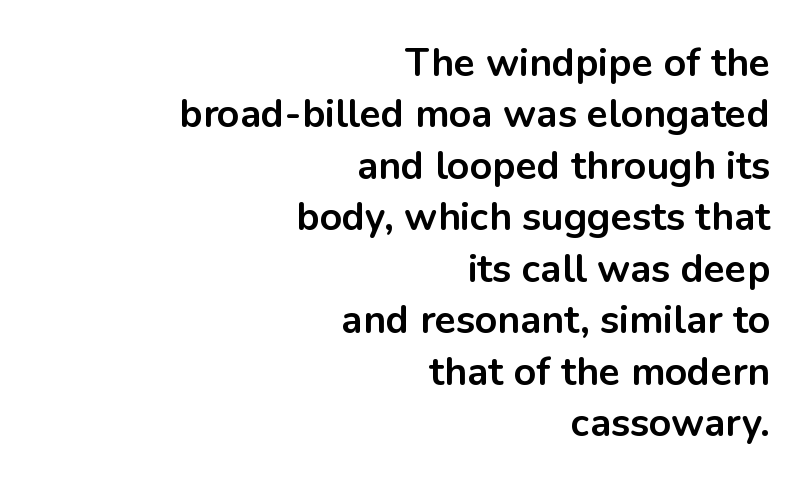
The image shows 39 px bold sans-serif type, upright; set right-aligned, normal line spacing (1.32x), normal letter spacing, not underlined; low stroke contrast and a medium x-height.
